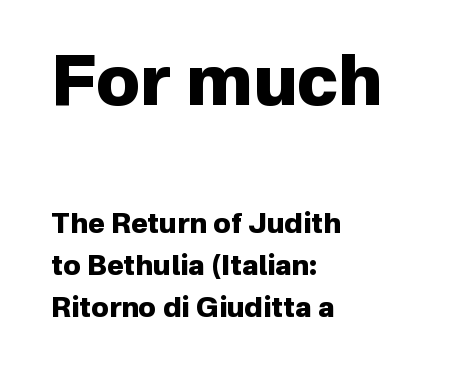
Q: Is the text bold? A: Yes.
Q: Is the text italic (slanted)? A: No, it is upright.
Q: Is the typeface a serif or a sans-serif typeface? A: Sans-serif.
Q: Is the text underlined? A: No.
Q: How is the paragraph aligned? A: Left-aligned.
Q: Is the spacing between letters normal or unusually wide? A: Normal.
Q: Is the spacing between lines tight, normal or loose? A: Normal.
Q: Which block of text is set in a larger size, the first (top) or the second (bottom)? A: The first (top) one.
Q: Width (condensed, normal, or wide)? A: Normal.
Q: Stroke contrast? A: Low.
Q: x-height? A: Medium.
Q: Monospaced? A: No.
